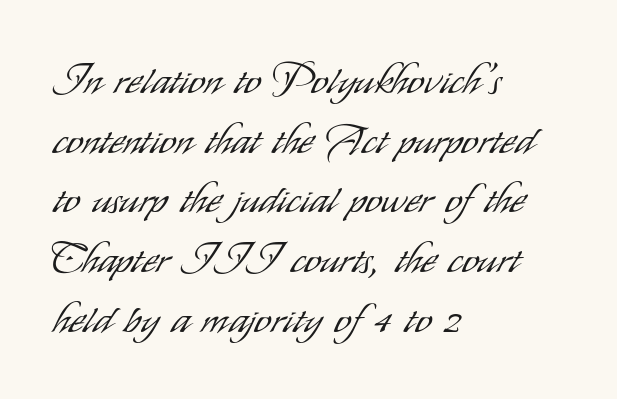
{"serif": "no", "bold": "no", "weight": "light", "width": "condensed", "stroke_contrast": "low", "x_height": "small", "monospaced": "no", "underline": "no", "align": "left", "line_spacing": "normal", "line_spacing_ratio": 1.42, "letter_spacing": "normal", "letter_spacing_em": 0.0, "glyph_px": 42}
